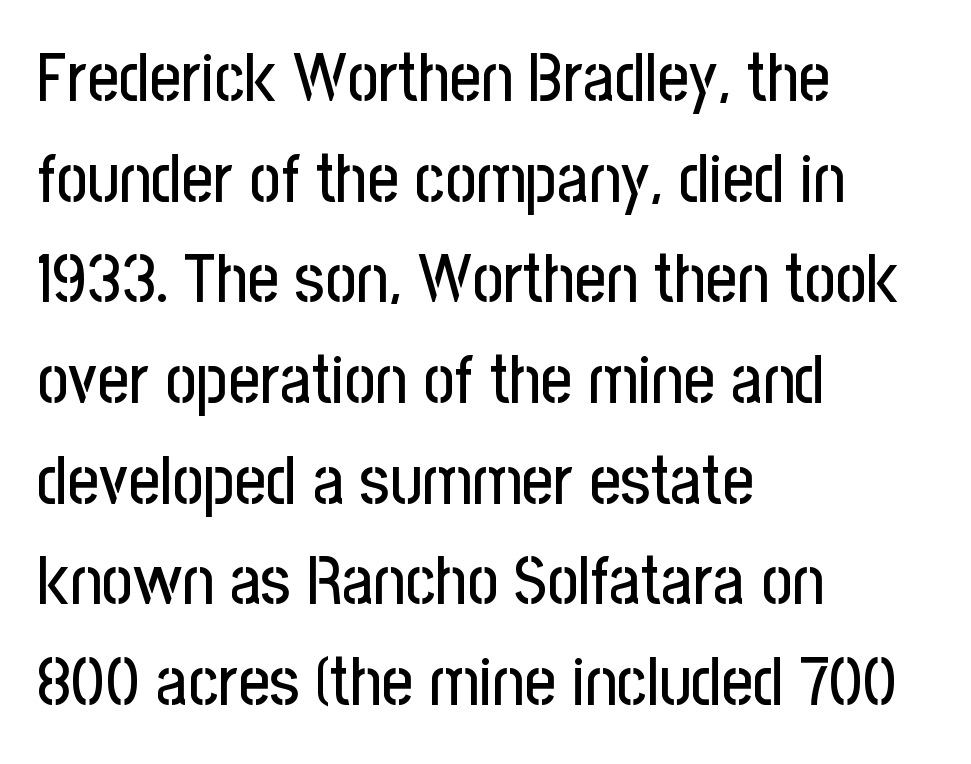
Each row of text sits above clean, open space. Normally led — the rows are evenly, conventionally spaced. Look at the bottom of the vertical strokes: they stop flat, with no serifs. Varying glyph widths throughout — classic text-font behaviour. Each line starts at the same left margin while the right side varies.
